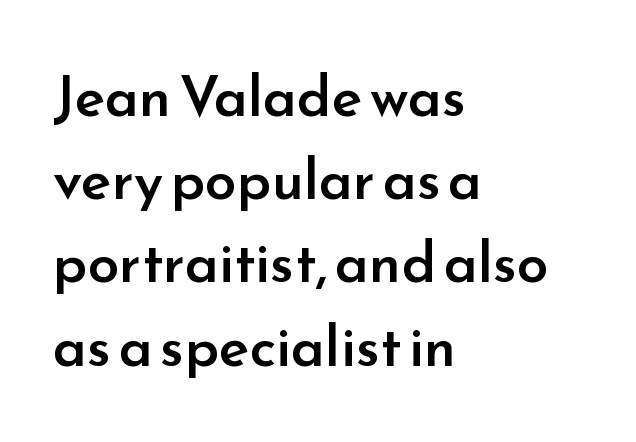
The paragraph shown leans on its left margin. Is there much room between lines? A standard amount, neither cramped nor airy. The letters advance in unequal steps, a hallmark of proportional type. The rendering shows plain stroke endings on the letterforms — a sans-serif design. The font's upright variant was chosen for this text. Check the space under the baseline: it is left empty.
